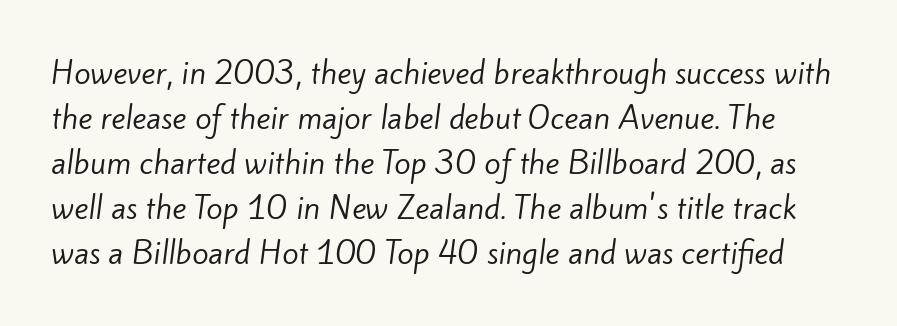
A typesetter would call this leading conventional body-copy spacing. Between one letter and the next there's only the usual sliver of space. Compared with a typical body face, this is equally light or lighter still. The typeface chosen for these lines omits serifs. Underlining? Definitely not there.
